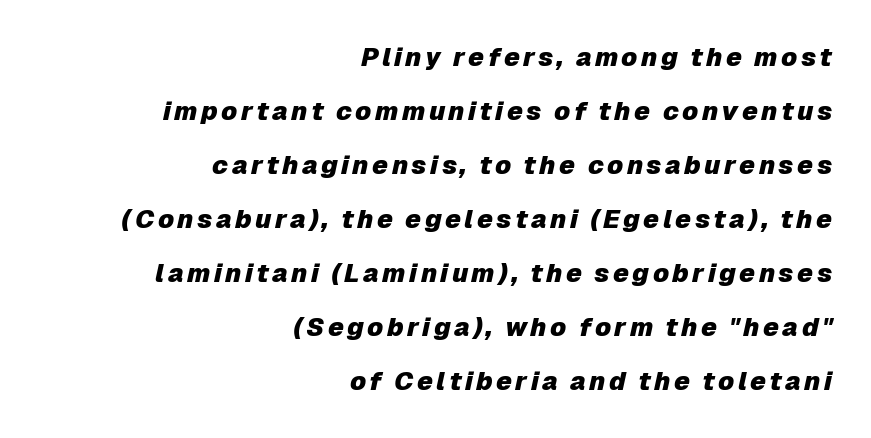
The image shows 26 px bold type, italic (leaning right); set right-aligned, loose line spacing (2.08x), not underlined.
